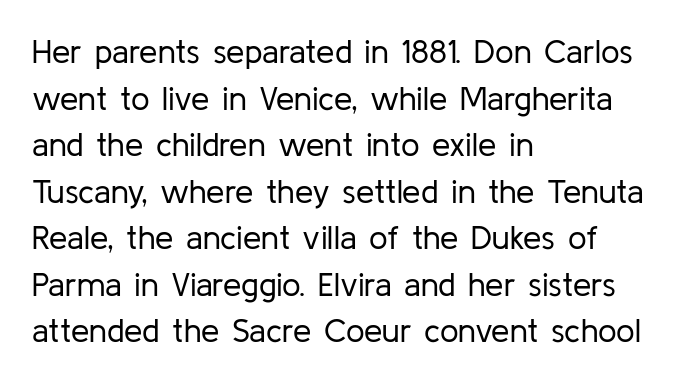
Q: Is the text bold? A: No.
Q: Is the text italic (slanted)? A: No, it is upright.
Q: Is the typeface a serif or a sans-serif typeface? A: Sans-serif.
Q: Is the text underlined? A: No.
Q: How is the paragraph aligned? A: Left-aligned.
Q: Is the spacing between letters normal or unusually wide? A: Normal.
Q: Is the spacing between lines tight, normal or loose? A: Normal.
Q: Width (condensed, normal, or wide)? A: Normal.
Q: Stroke contrast? A: Low.
Q: x-height? A: Medium.
Q: Monospaced? A: No.
